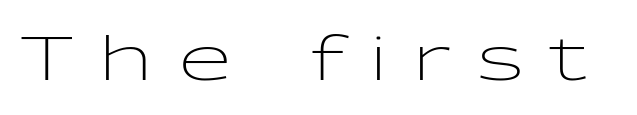
The letters look calm and open, with moderate or lighter stems. The area under the type is left untouched. Think of a printed novel: that variable character pitch is what you see here. Caption: expanded tracking, letters set apart. The designer went with a sans here, leaving each stem footless.
